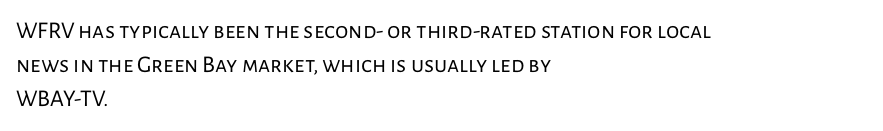
The image shows 24 px text type, upright; set left-aligned, normal line spacing (1.42x), normal letter spacing, not underlined.
